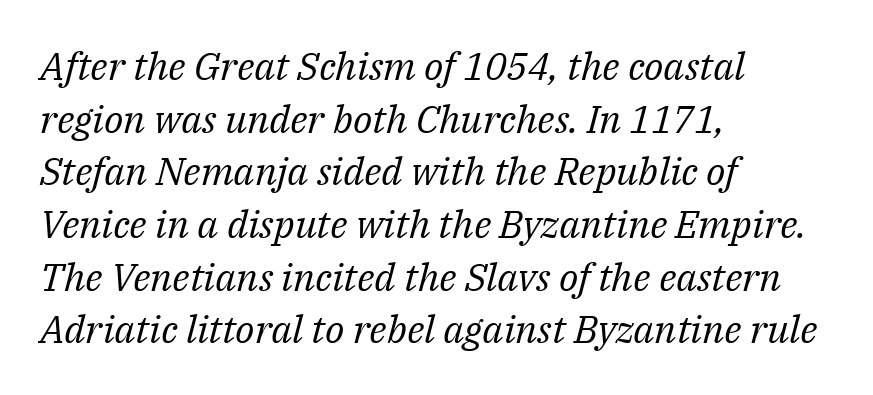
Q: Is the text bold? A: No.
Q: Is the text italic (slanted)? A: Yes, it leans right by about 14 degrees.
Q: Is the typeface a serif or a sans-serif typeface? A: Serif.
Q: Is the text underlined? A: No.
Q: How is the paragraph aligned? A: Left-aligned.
Q: Is the spacing between letters normal or unusually wide? A: Normal.
Q: Is the spacing between lines tight, normal or loose? A: Normal.
Q: Width (condensed, normal, or wide)? A: Normal.
Q: Stroke contrast? A: Medium.
Q: x-height? A: Medium.
Q: Monospaced? A: No.
